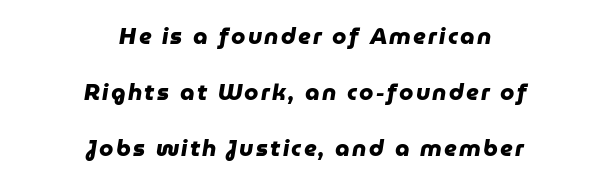
Q: Is the text bold? A: Yes.
Q: Is the text underlined? A: No.
Q: How is the paragraph aligned? A: Centered.
Q: Is the spacing between lines tight, normal or loose? A: Loose.
